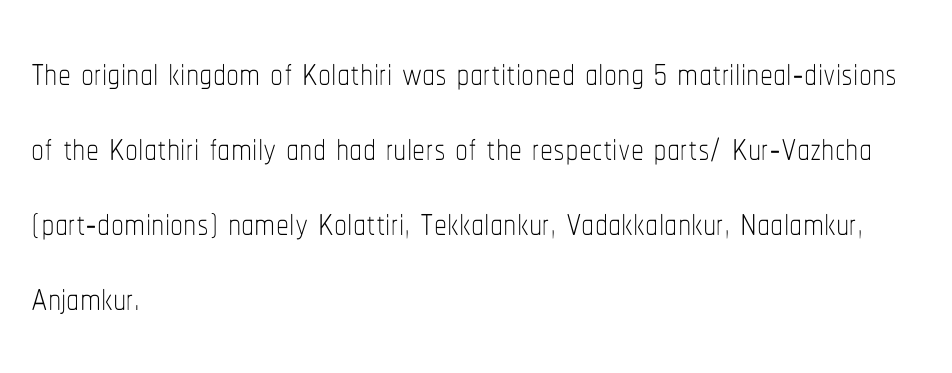
The image shows 52 px thin, condensed type, upright; set left-aligned, normal line spacing (1.44x), normal letter spacing, not underlined; low stroke contrast and a medium x-height.
